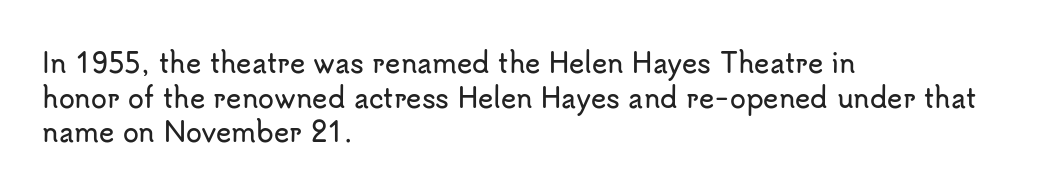
Reading down the block, your eye returns to a fixed left position each line. The line-height multiplier appears to be the usual default. Anything drawn beneath the words? Only blank space. Nope, not italic — everything's standing straight. No extra tracking has been applied to these lines.
